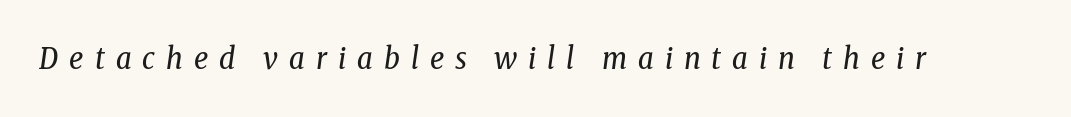
{"serif": "yes", "italic": "yes", "lean": "right", "slant_degrees": 8, "bold": "no", "weight": "regular", "width": "condensed", "stroke_contrast": "low", "x_height": "medium", "monospaced": "no", "underline": "no", "letter_spacing": "wide", "letter_spacing_em": 0.37, "glyph_px": 30}
